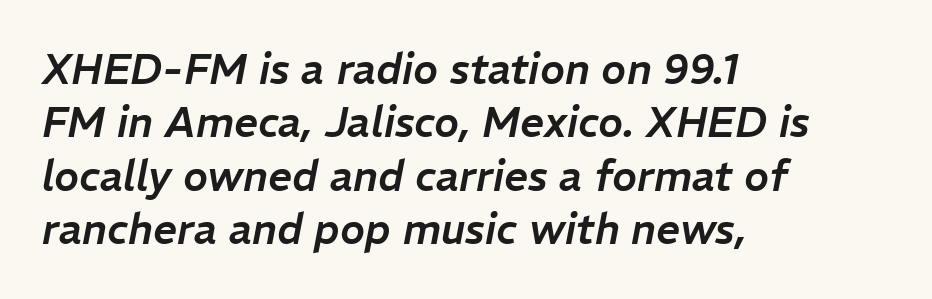
{"italic": "yes", "lean": "right", "slant_degrees": 11, "width": "normal", "stroke_contrast": "low", "x_height": "medium", "monospaced": "no", "underline": "no", "align": "left", "line_spacing": "normal", "line_spacing_ratio": 1.27, "letter_spacing": "normal", "letter_spacing_em": 0.0, "glyph_px": 42}
